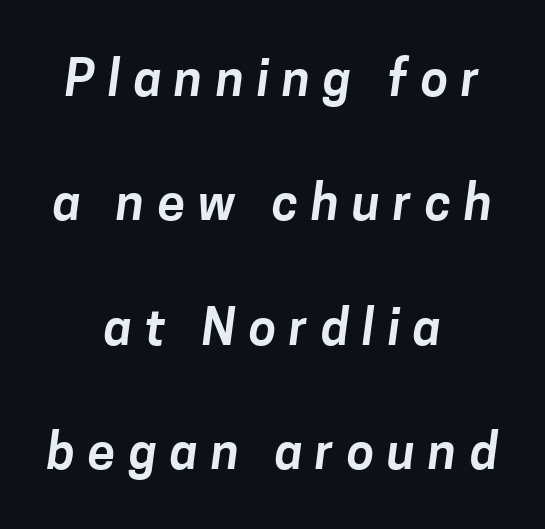
Q: Is the typeface a serif or a sans-serif typeface? A: Sans-serif.
Q: Is the text underlined? A: No.
Q: How is the paragraph aligned? A: Centered.
Q: Is the spacing between letters normal or unusually wide? A: Unusually wide.
Q: Is the spacing between lines tight, normal or loose? A: Loose.
Q: Width (condensed, normal, or wide)? A: Normal.
Q: Stroke contrast? A: Low.
Q: x-height? A: Medium.
Q: Monospaced? A: No.
